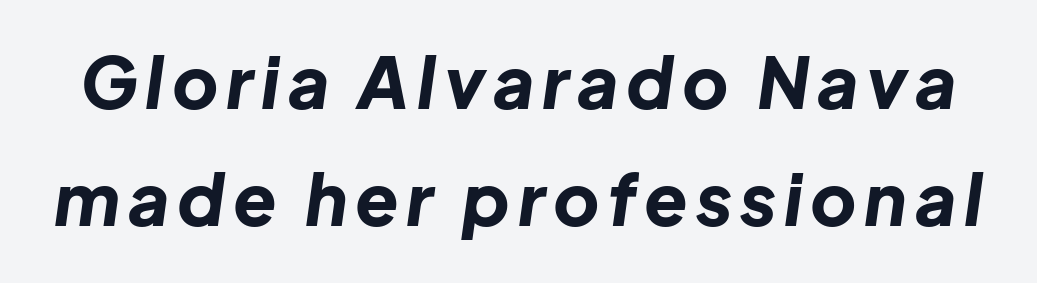
Q: Is the text bold? A: Yes.
Q: Is the text italic (slanted)? A: Yes, it leans right by about 8 degrees.
Q: Is the text underlined? A: No.
Q: Is the spacing between lines tight, normal or loose? A: Normal.
Q: Width (condensed, normal, or wide)? A: Normal.
Q: Stroke contrast? A: Low.
Q: x-height? A: Medium.
Q: Monospaced? A: No.
